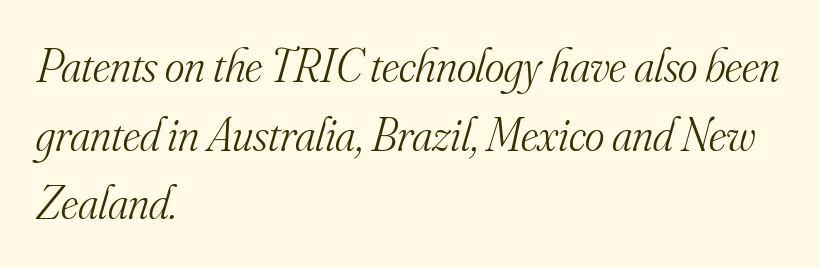
{"serif": "yes", "italic": "yes", "lean": "right", "slant_degrees": 16, "bold": "no", "weight": "light", "width": "normal", "stroke_contrast": "medium", "x_height": "small", "monospaced": "no", "underline": "no", "align": "left", "line_spacing": "normal", "line_spacing_ratio": 1.46, "letter_spacing": "normal", "letter_spacing_em": 0.0, "glyph_px": 47}
